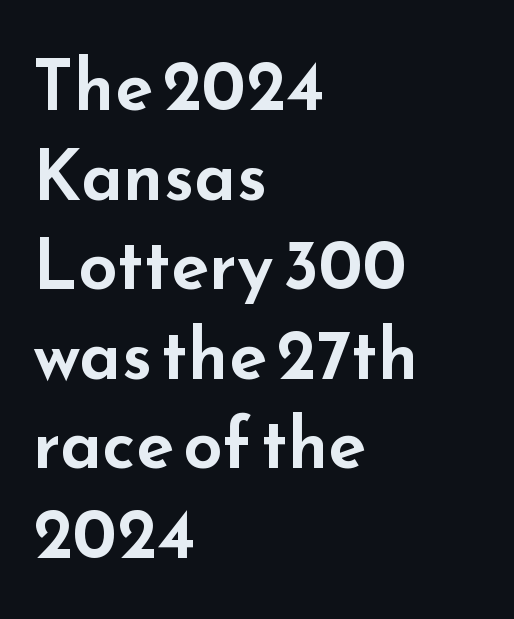
{"serif": "no", "italic": "no", "width": "wide", "stroke_contrast": "low", "x_height": "small", "monospaced": "no", "underline": "no", "align": "left", "line_spacing": "normal", "line_spacing_ratio": 1.28, "letter_spacing": "normal", "letter_spacing_em": 0.0, "glyph_px": 70}
